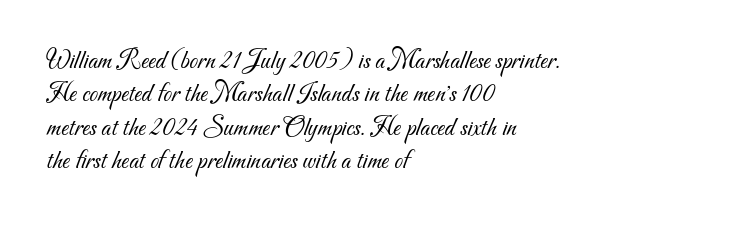
{"bold": "no", "underline": "no", "align": "left", "line_spacing_ratio": 1.24, "letter_spacing": "normal", "letter_spacing_em": 0.0, "glyph_px": 27}
